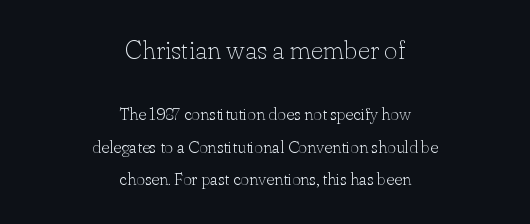
Nobody touched the tracking dial on this one. Designer's note — italics off, roman on. The designer dialed line spacing up above the default. Notice how the passage keeps no hard edge, just a central spine. These two chunks differ in scale, with the top chunk taking the larger measure.
